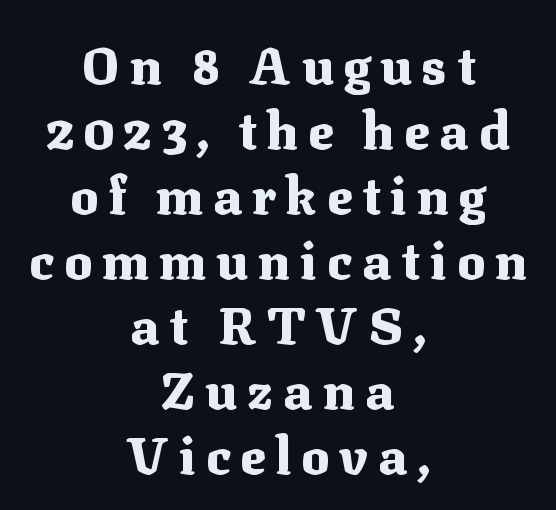
The image shows 52 px heavy serif type, upright; set centered, normal line spacing (1.25x), not underlined; medium stroke contrast and a medium x-height.
